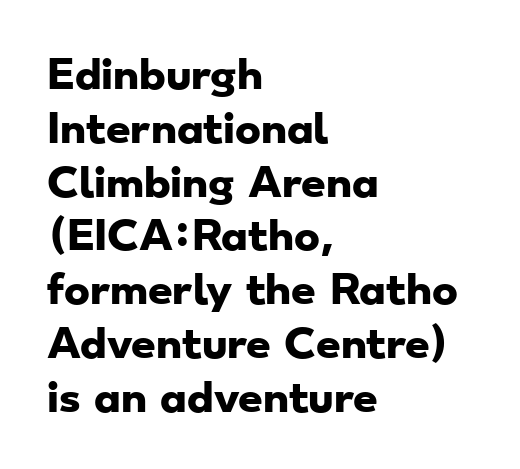
{"serif": "no", "bold": "yes", "weight": "heavy", "width": "wide", "stroke_contrast": "low", "x_height": "small", "monospaced": "no", "underline": "no", "align": "left", "line_spacing": "normal", "line_spacing_ratio": 1.38, "letter_spacing": "normal", "letter_spacing_em": 0.0, "glyph_px": 39}
